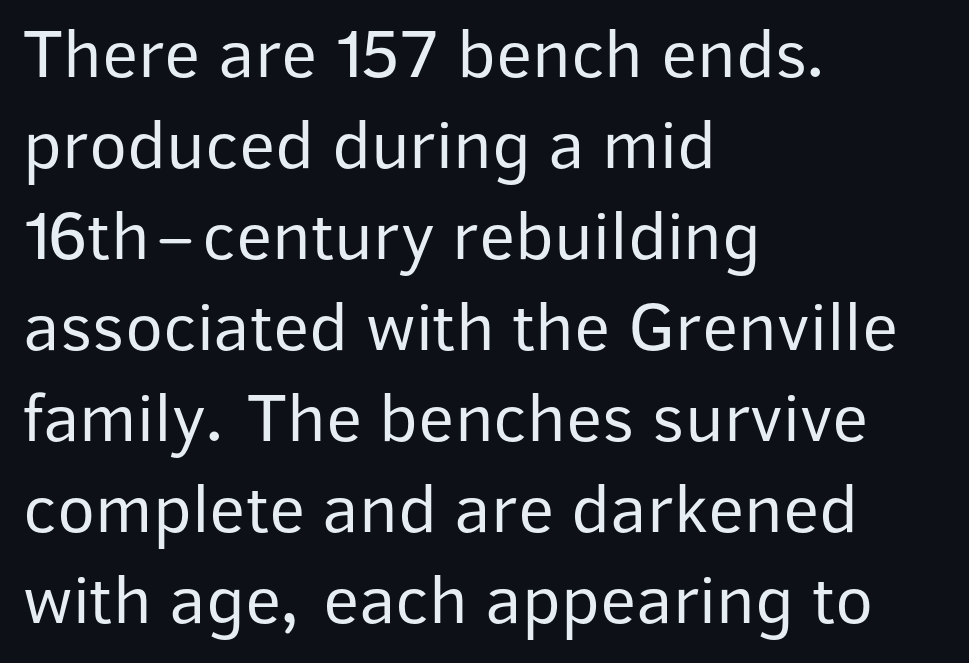
Q: Is the text bold? A: No.
Q: Is the text italic (slanted)? A: No, it is upright.
Q: Is the typeface a serif or a sans-serif typeface? A: Sans-serif.
Q: Is the text underlined? A: No.
Q: How is the paragraph aligned? A: Left-aligned.
Q: Is the spacing between letters normal or unusually wide? A: Normal.
Q: Is the spacing between lines tight, normal or loose? A: Normal.
Q: Width (condensed, normal, or wide)? A: Normal.
Q: Stroke contrast? A: Low.
Q: x-height? A: Medium.
Q: Monospaced? A: No.
